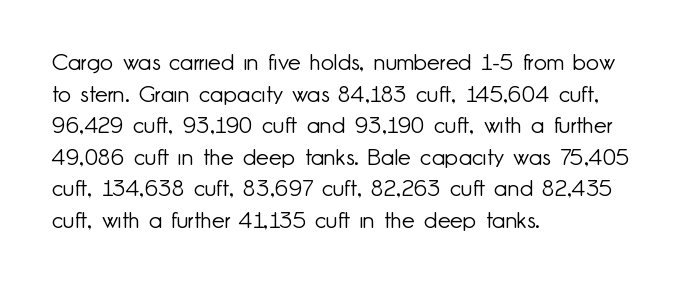
The image shows 23 px text type, upright; set left-aligned, normal line spacing (1.37x), normal letter spacing, not underlined.
